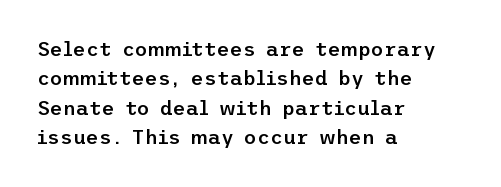
Q: Is the text bold? A: Semi-bold.
Q: Is the text italic (slanted)? A: No, it is upright.
Q: Is the text underlined? A: No.
Q: How is the paragraph aligned? A: Left-aligned.
Q: Is the spacing between letters normal or unusually wide? A: Normal.
Q: Is the spacing between lines tight, normal or loose? A: Normal.
